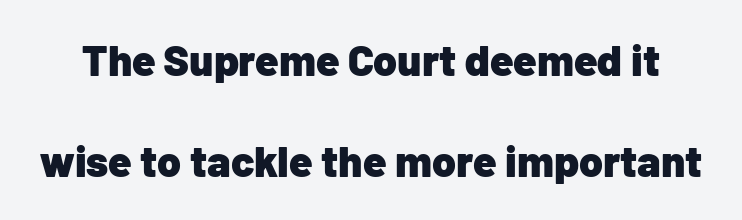
Q: Is the text bold? A: Yes.
Q: Is the text italic (slanted)? A: No, it is upright.
Q: Is the typeface a serif or a sans-serif typeface? A: Sans-serif.
Q: Is the text underlined? A: No.
Q: Is the spacing between letters normal or unusually wide? A: Normal.
Q: Is the spacing between lines tight, normal or loose? A: Loose.
Q: Width (condensed, normal, or wide)? A: Normal.
Q: Stroke contrast? A: Low.
Q: x-height? A: Medium.
Q: Monospaced? A: No.
